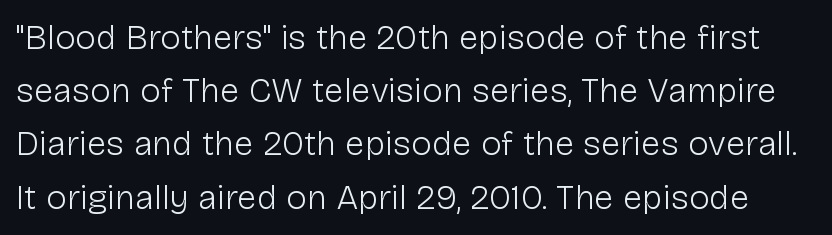
{"serif": "no", "italic": "no", "bold": "no", "weight": "light", "width": "normal", "stroke_contrast": "low", "x_height": "medium", "monospaced": "no", "underline": "no", "line_spacing": "normal", "line_spacing_ratio": 1.52, "letter_spacing": "normal", "letter_spacing_em": 0.0, "glyph_px": 35}
